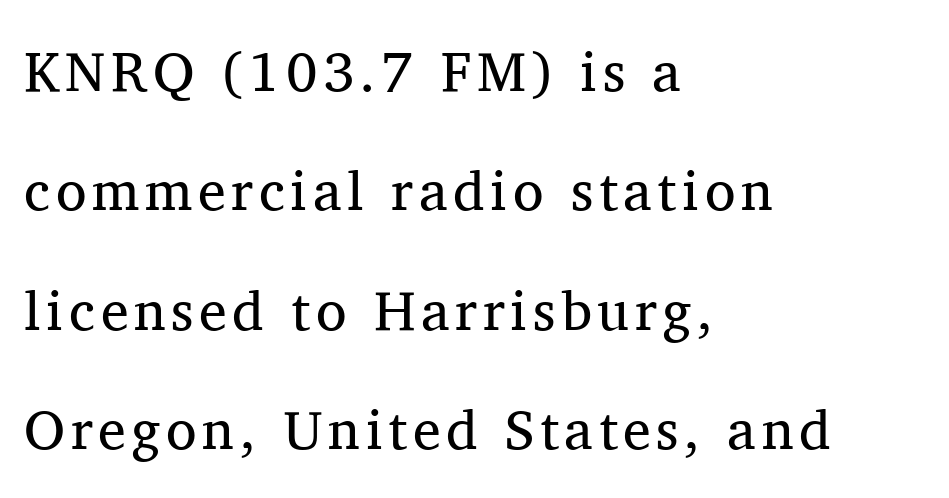
This block would shrink considerably if given ordinary leading; it's expanded now. The zone under the glyphs is completely vacant. Weight class: somewhere from thin through regular. Which margin do the lines hug? The left one — the right edge is uneven. Serifs: yes, visible at the terminals of the letterforms. The letters advance in unequal steps, a hallmark of proportional type.
